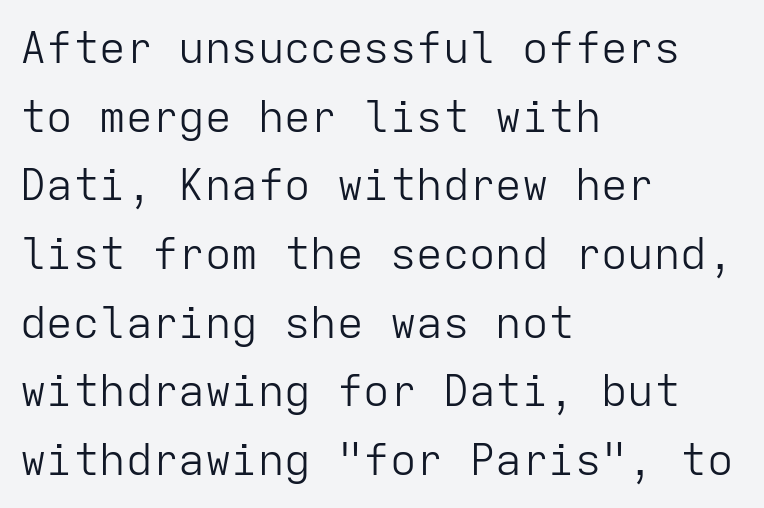
Q: Is the text bold? A: No.
Q: Is the text italic (slanted)? A: No, it is upright.
Q: Is the typeface a serif or a sans-serif typeface? A: Sans-serif.
Q: Is the text underlined? A: No.
Q: How is the paragraph aligned? A: Left-aligned.
Q: Is the spacing between letters normal or unusually wide? A: Normal.
Q: Is the spacing between lines tight, normal or loose? A: Normal.
Q: Width (condensed, normal, or wide)? A: Normal.
Q: Stroke contrast? A: Low.
Q: x-height? A: Medium.
Q: Monospaced? A: Yes.
